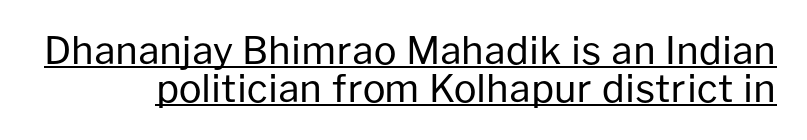
Q: Is the text bold? A: No.
Q: Is the text italic (slanted)? A: No, it is upright.
Q: Is the typeface a serif or a sans-serif typeface? A: Sans-serif.
Q: Is the text underlined? A: Yes.
Q: Is the spacing between letters normal or unusually wide? A: Normal.
Q: Is the spacing between lines tight, normal or loose? A: Tight.
Q: Width (condensed, normal, or wide)? A: Normal.
Q: Stroke contrast? A: Low.
Q: x-height? A: Medium.
Q: Monospaced? A: No.
